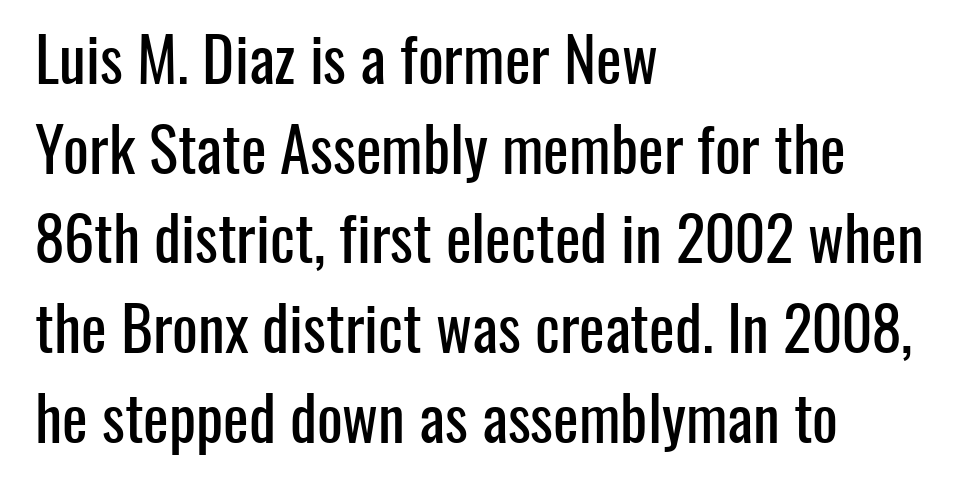
Q: Is the text italic (slanted)? A: No, it is upright.
Q: Is the typeface a serif or a sans-serif typeface? A: Sans-serif.
Q: Is the text underlined? A: No.
Q: How is the paragraph aligned? A: Left-aligned.
Q: Is the spacing between letters normal or unusually wide? A: Normal.
Q: Is the spacing between lines tight, normal or loose? A: Normal.
Q: Width (condensed, normal, or wide)? A: Condensed.
Q: Stroke contrast? A: Low.
Q: x-height? A: Medium.
Q: Monospaced? A: No.
